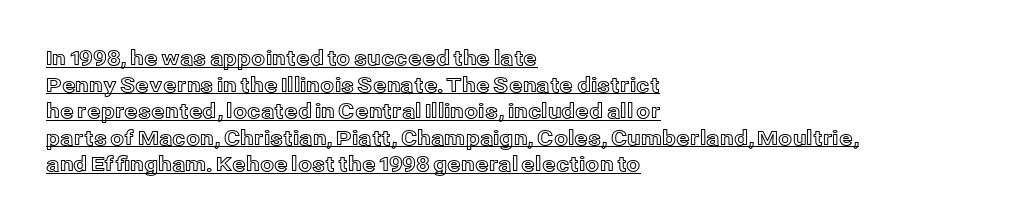
{"italic": "no", "underline": "yes", "align": "left", "line_spacing": "normal", "line_spacing_ratio": 1.33, "letter_spacing": "normal", "letter_spacing_em": 0.0, "glyph_px": 20}
